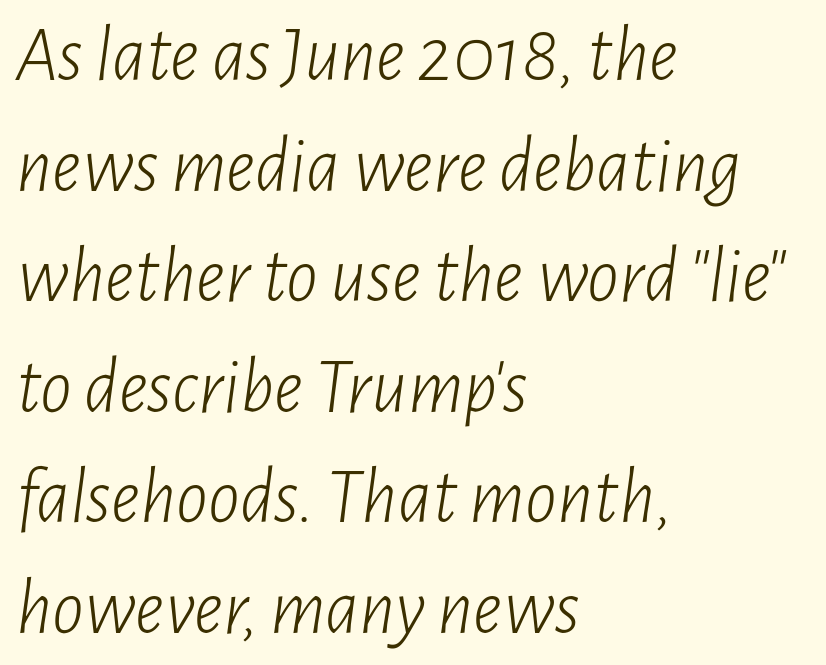
{"italic": "yes", "lean": "right", "slant_degrees": 7, "bold": "no", "weight": "light", "width": "condensed", "stroke_contrast": "low", "x_height": "medium", "monospaced": "no", "underline": "no", "align": "left", "line_spacing": "normal", "line_spacing_ratio": 1.4, "letter_spacing": "normal", "letter_spacing_em": 0.0, "glyph_px": 79}
